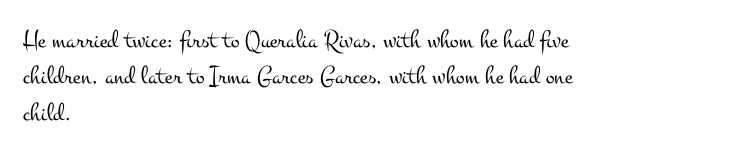
{"bold": "no", "underline": "no", "align": "left", "line_spacing": "normal", "line_spacing_ratio": 1.4, "letter_spacing": "normal", "letter_spacing_em": 0.0, "glyph_px": 26}
